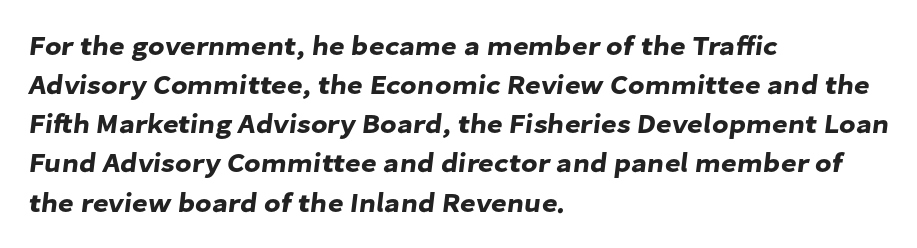
{"underline": "no", "align": "left", "line_spacing": "normal", "line_spacing_ratio": 1.45, "letter_spacing": "normal", "letter_spacing_em": 0.0, "glyph_px": 27}
